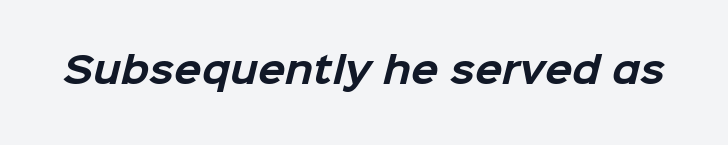
Q: Is the text bold? A: Yes.
Q: Is the typeface a serif or a sans-serif typeface? A: Sans-serif.
Q: Is the text underlined? A: No.
Q: Is the spacing between letters normal or unusually wide? A: Normal.
Q: Width (condensed, normal, or wide)? A: Normal.
Q: Stroke contrast? A: Low.
Q: x-height? A: Medium.
Q: Monospaced? A: No.
